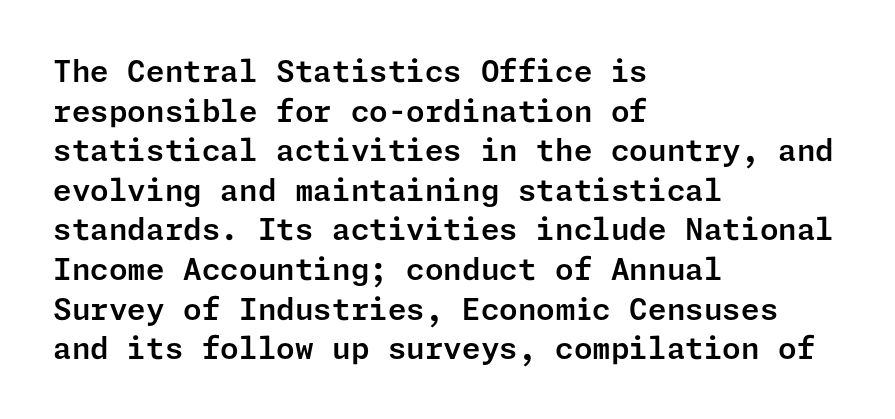
The image shows 30 px sans-serif type, upright; set left-aligned, normal line spacing (1.32x), normal letter spacing, not underlined; low stroke contrast and a medium x-height.
